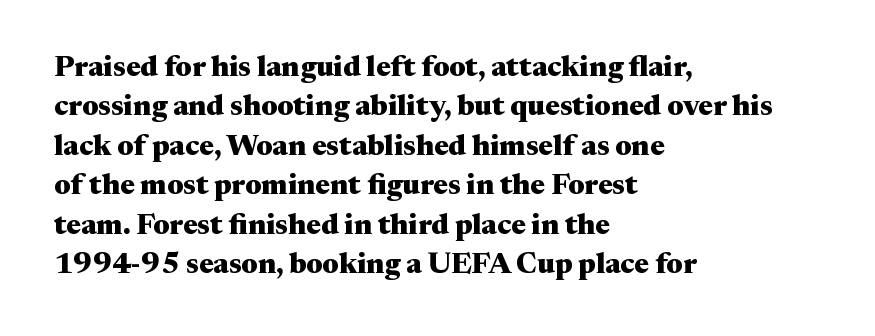
Q: Is the text bold? A: Yes.
Q: Is the text italic (slanted)? A: No, it is upright.
Q: Is the typeface a serif or a sans-serif typeface? A: Serif.
Q: Is the text underlined? A: No.
Q: How is the paragraph aligned? A: Left-aligned.
Q: Is the spacing between letters normal or unusually wide? A: Normal.
Q: Is the spacing between lines tight, normal or loose? A: Normal.
Q: Width (condensed, normal, or wide)? A: Wide.
Q: Stroke contrast? A: Medium.
Q: x-height? A: Medium.
Q: Monospaced? A: No.
